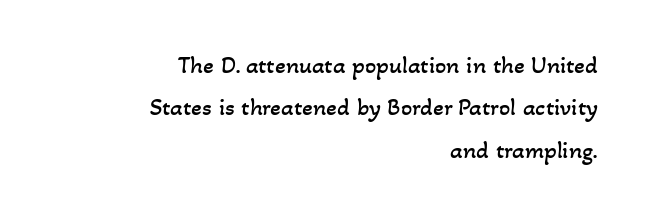
Bold? No — there's no thickening of the strokes. Horizontal alignment here is rightward, an uncommon choice for prose. No extra tracking has been applied to these lines. Underline: absent. Reading down the column, the eye jumps a familiar distance to each next line.
